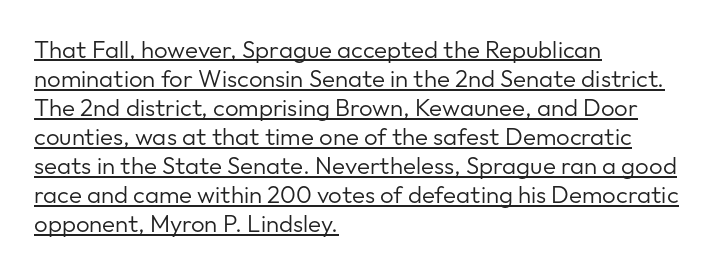
Q: Is the text bold? A: No.
Q: Is the text italic (slanted)? A: No, it is upright.
Q: Is the text underlined? A: Yes.
Q: How is the paragraph aligned? A: Left-aligned.
Q: Is the spacing between letters normal or unusually wide? A: Normal.
